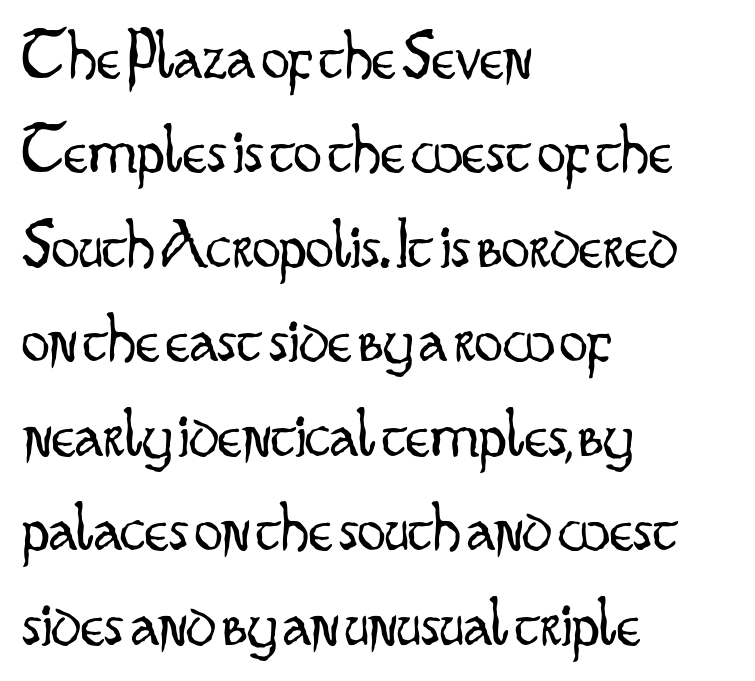
{"serif": "no", "italic": "no", "bold": "no", "weight": "light", "width": "condensed", "stroke_contrast": "low", "x_height": "small", "monospaced": "no", "underline": "no", "align": "left", "line_spacing": "normal", "line_spacing_ratio": 1.35, "letter_spacing": "normal", "letter_spacing_em": 0.0, "glyph_px": 70}
